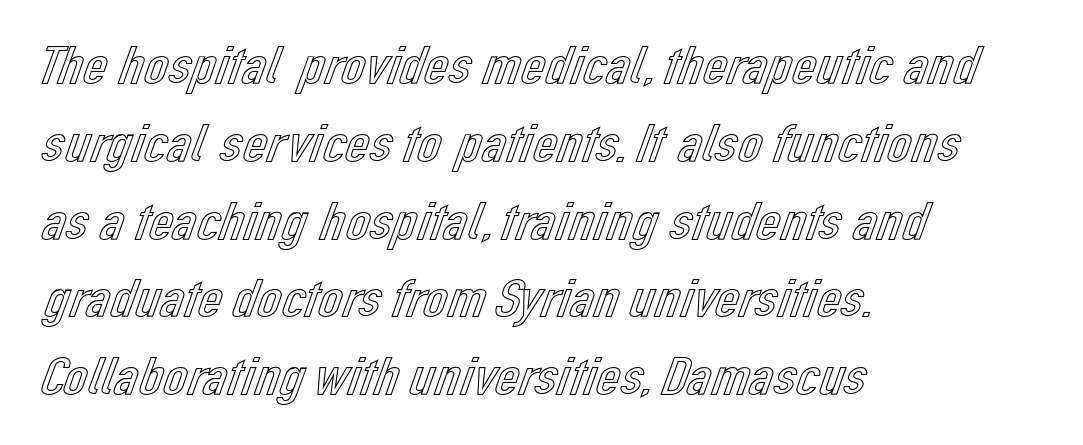
{"width": "normal", "x_height": "medium", "monospaced": "no", "underline": "no", "align": "left", "line_spacing": "normal", "line_spacing_ratio": 1.44, "letter_spacing": "normal", "letter_spacing_em": 0.0, "glyph_px": 54}
